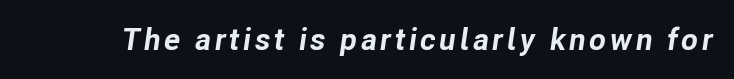
Q: Is the text bold? A: Yes.
Q: Is the text italic (slanted)? A: Yes, it leans right by about 8 degrees.
Q: Is the text underlined? A: No.
Q: Width (condensed, normal, or wide)? A: Normal.
Q: Stroke contrast? A: Low.
Q: x-height? A: Medium.
Q: Monospaced? A: No.
